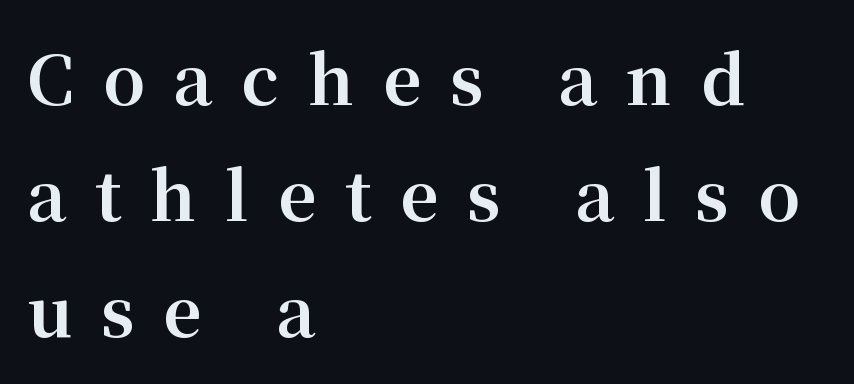
{"serif": "yes", "italic": "no", "bold": "yes", "weight": "bold", "width": "normal", "stroke_contrast": "medium", "x_height": "medium", "monospaced": "no", "underline": "no", "align": "left", "line_spacing_ratio": 1.73, "letter_spacing": "wide", "letter_spacing_em": 0.43, "glyph_px": 67}
